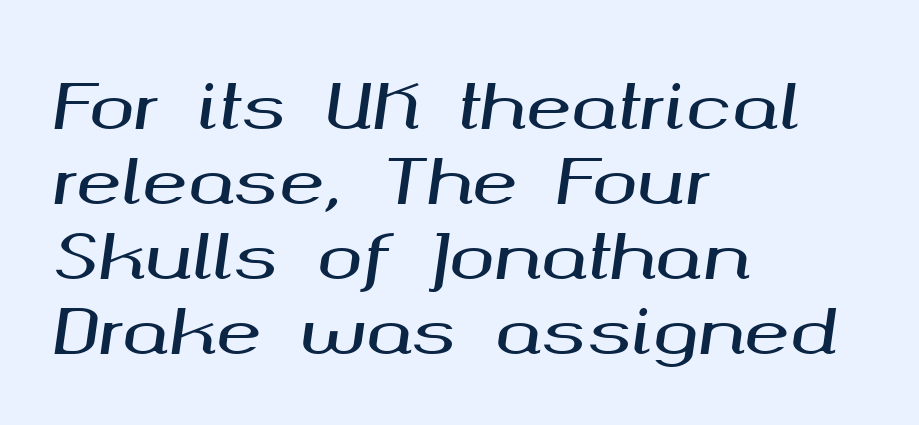
{"italic": "yes", "lean": "right", "slant_degrees": 8, "width": "wide", "stroke_contrast": "medium", "x_height": "medium", "monospaced": "no", "underline": "no", "align": "left", "line_spacing_ratio": 1.23, "letter_spacing": "normal", "letter_spacing_em": 0.0, "glyph_px": 61}
